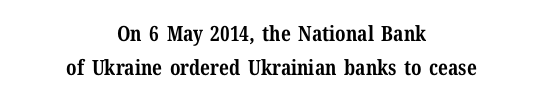
{"italic": "no", "bold": "yes", "underline": "no", "align": "center", "line_spacing": "normal", "line_spacing_ratio": 1.62, "letter_spacing": "normal", "letter_spacing_em": 0.0, "glyph_px": 21}
